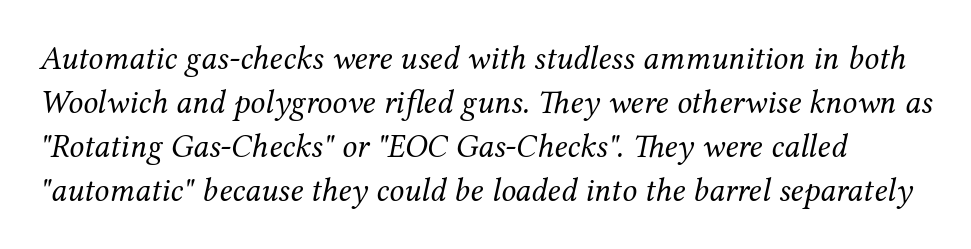
Q: Is the text bold? A: No.
Q: Is the text italic (slanted)? A: Yes, it leans right by about 12 degrees.
Q: Is the typeface a serif or a sans-serif typeface? A: Serif.
Q: Is the text underlined? A: No.
Q: Is the spacing between letters normal or unusually wide? A: Normal.
Q: Is the spacing between lines tight, normal or loose? A: Normal.
Q: Width (condensed, normal, or wide)? A: Normal.
Q: Stroke contrast? A: Medium.
Q: x-height? A: Medium.
Q: Monospaced? A: No.
